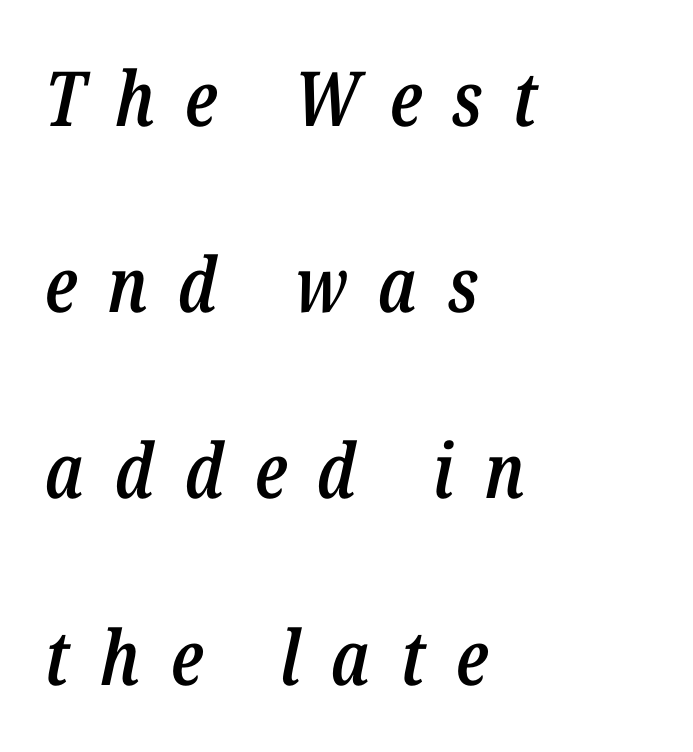
{"italic": "yes", "lean": "right", "slant_degrees": 12, "bold": "semi", "weight": "semibold", "width": "condensed", "stroke_contrast": "low", "x_height": "medium", "monospaced": "no", "underline": "no", "align": "left", "line_spacing": "loose", "line_spacing_ratio": 2.45, "letter_spacing": "wide", "letter_spacing_em": 0.4, "glyph_px": 76}
